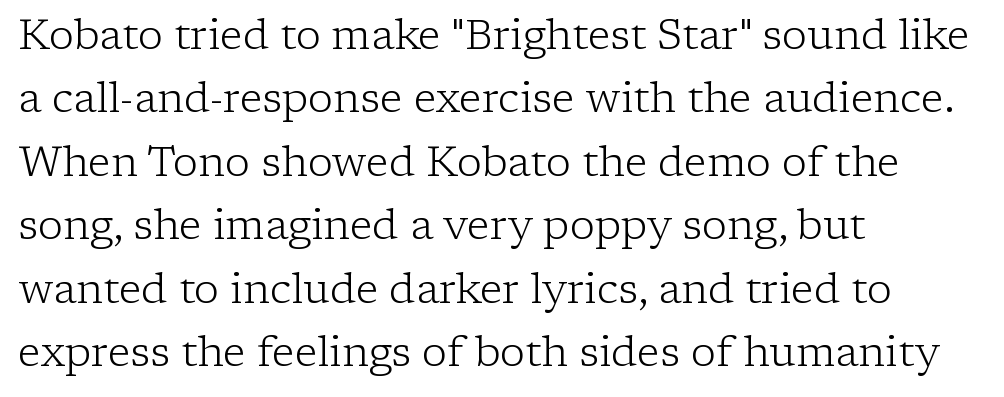
The image shows 42 px light serif type, upright; set left-aligned, normal line spacing (1.51x), normal letter spacing, not underlined; low stroke contrast and a medium x-height.
